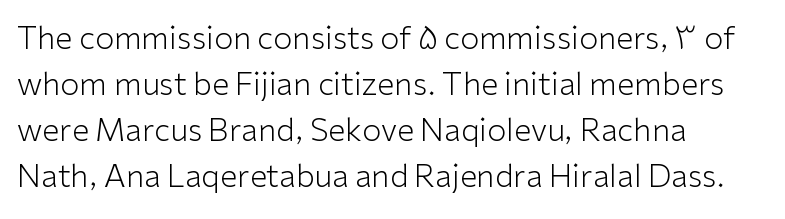
The image shows 31 px light sans-serif type, upright; set left-aligned, normal line spacing (1.48x), normal letter spacing, not underlined; low stroke contrast and a medium x-height.
